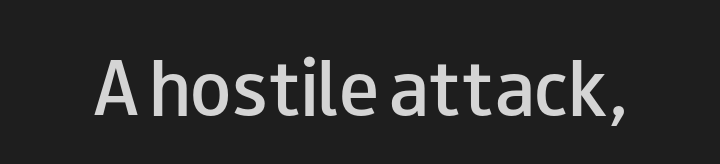
Here the designer chose a conventional face with non-uniform glyph widths. The letters stand straight up with perfectly vertical stems. The typesetting leans somewhat heavy: a semibold. The text was rendered using a sans face with plain stroke endings.
